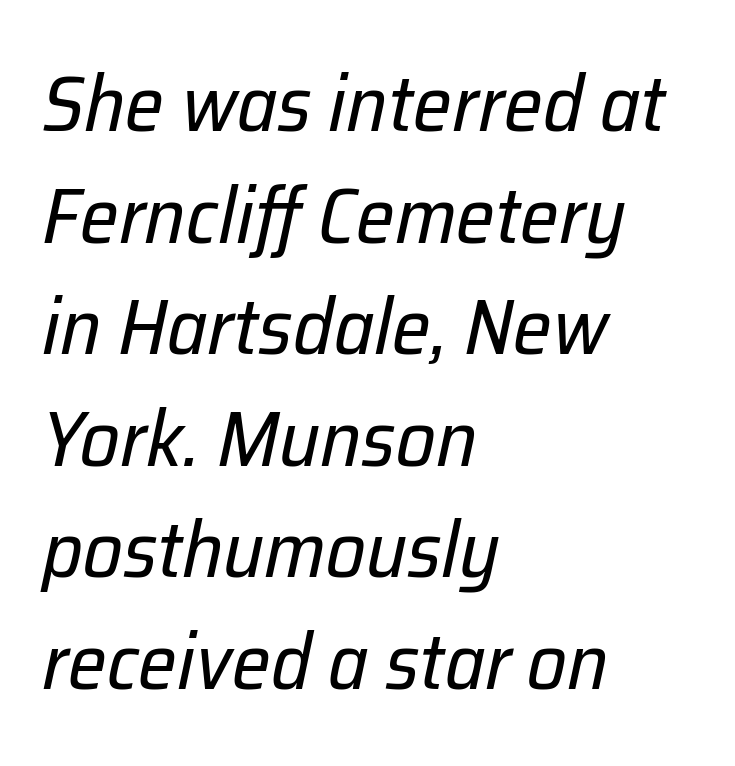
Q: Is the text bold? A: No.
Q: Is the text italic (slanted)? A: Yes, it leans right by about 12 degrees.
Q: Is the text underlined? A: No.
Q: How is the paragraph aligned? A: Left-aligned.
Q: Is the spacing between letters normal or unusually wide? A: Normal.
Q: Is the spacing between lines tight, normal or loose? A: Normal.
Q: Width (condensed, normal, or wide)? A: Normal.
Q: Stroke contrast? A: Low.
Q: x-height? A: Medium.
Q: Monospaced? A: No.
